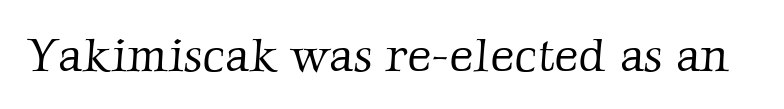
{"serif": "yes", "bold": "no", "weight": "light", "width": "normal", "stroke_contrast": "low", "x_height": "medium", "monospaced": "no", "underline": "no", "letter_spacing": "normal", "letter_spacing_em": 0.0, "glyph_px": 47}
